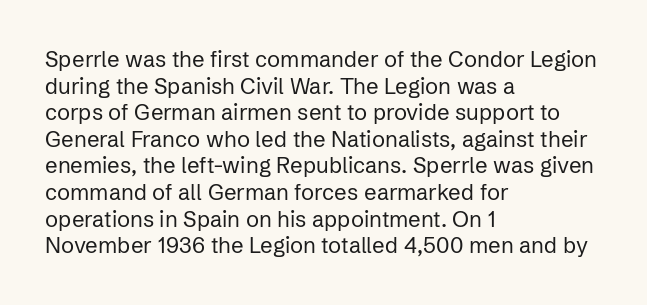
{"italic": "no", "bold": "no", "underline": "no", "align": "left", "line_spacing_ratio": 1.21, "letter_spacing": "normal", "letter_spacing_em": 0.0, "glyph_px": 22}
